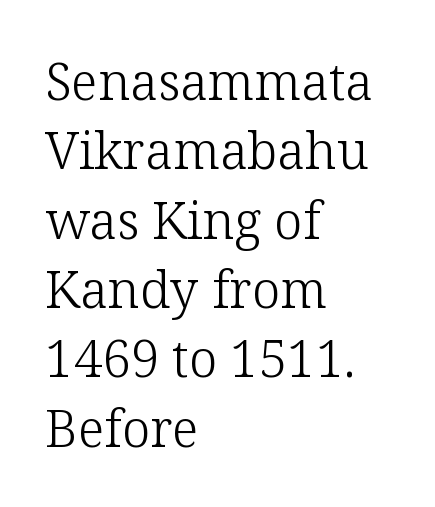
The image shows 51 px light serif type, upright; set left-aligned, normal line spacing (1.36x), normal letter spacing, not underlined; low stroke contrast and a medium x-height.
